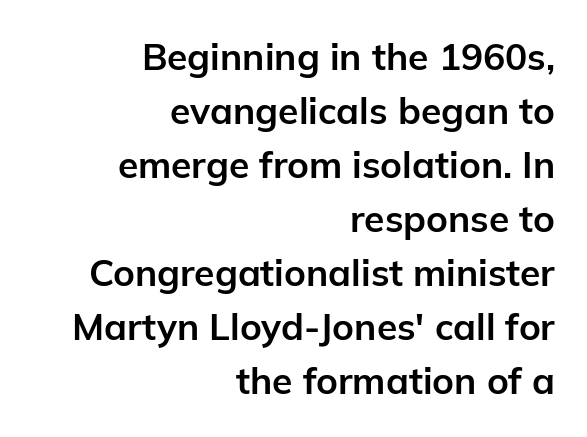
The image shows 37 px bold sans-serif type, upright; set right-aligned, normal line spacing (1.46x), normal letter spacing, not underlined; low stroke contrast and a medium x-height.
